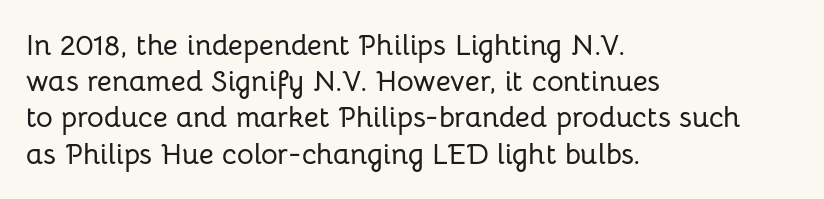
The image shows 29 px sans-serif type, upright; set left-aligned, normal line spacing (1.25x), normal letter spacing, not underlined; low stroke contrast and a medium x-height.
